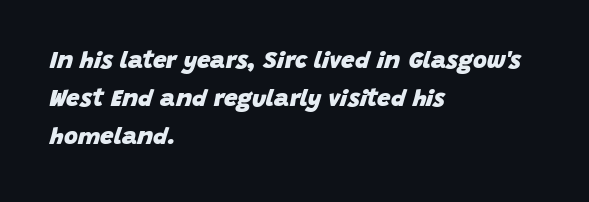
The image shows 24 px bold type, italic (leaning right); set left-aligned, normal line spacing (1.59x), normal letter spacing, not underlined.
